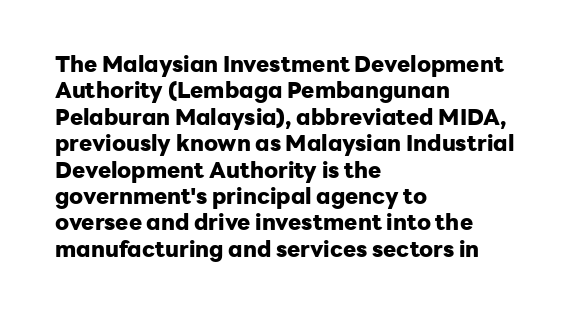
{"italic": "no", "bold": "yes", "underline": "no", "align": "left", "line_spacing_ratio": 1.2, "letter_spacing": "normal", "letter_spacing_em": 0.0, "glyph_px": 22}
